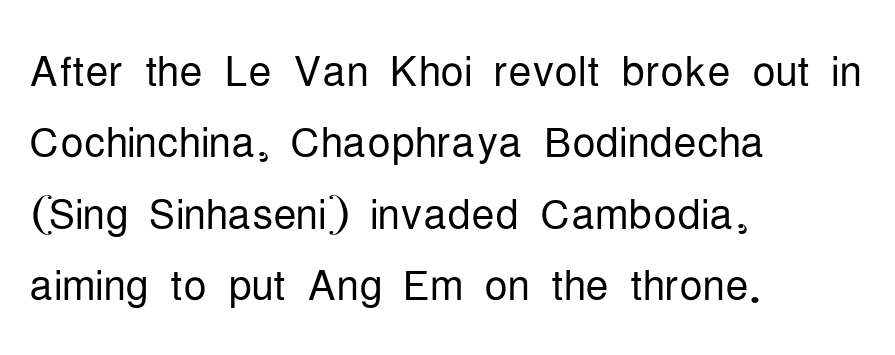
Character widths vary here, with narrow letters taking less room than wide ones. In terms of letterspacing, this is plain default setting. I'd call this a sans setting — the letters go barefoot. Bold? No — there's no thickening of the strokes. Which margin do the lines hug? The left one — the right edge is uneven.
